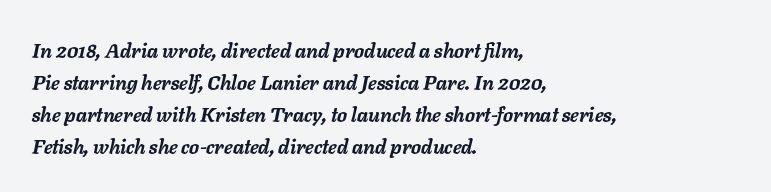
Decoration check: the copy has no underline. This sample uses an oblique cut, with every glyph tilted off the vertical. Does the leading feel generous? No, just average. Every letter is thick-stroked: bold, no question. This sample is left-justified, so line endings fall wherever the words run out.
